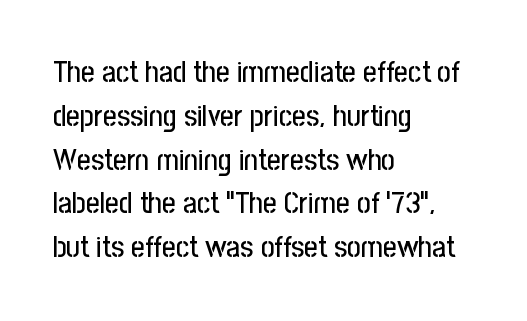
{"serif": "no", "italic": "no", "width": "condensed", "stroke_contrast": "low", "x_height": "medium", "monospaced": "no", "underline": "no", "align": "left", "line_spacing": "normal", "line_spacing_ratio": 1.46, "letter_spacing": "normal", "letter_spacing_em": 0.0, "glyph_px": 30}
